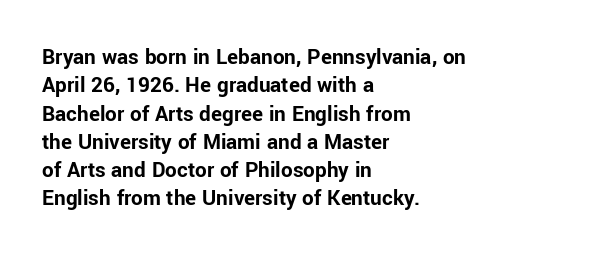
Plain, unruled lines of type. Heft: maximum for text — a bold. The tracking reads as untouched default to a designer's eye. Nope, not italic — everything's standing straight.
